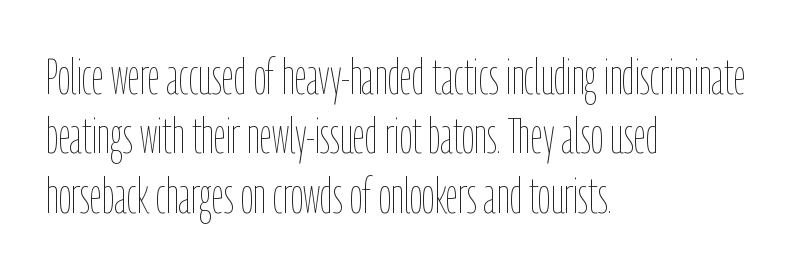
Is this a fixed-width face? No — the glyphs have proportional, varying widths. The lettering stays uniformly vertical, giving the passage a roman look. Which margin do the lines hug? The left one — the right edge is uneven. Here the glyphs are tracked normally, forming tight word shapes. Counters stay open thanks to moderate or lighter strokes. Descender tails drop into unmarked territory.
